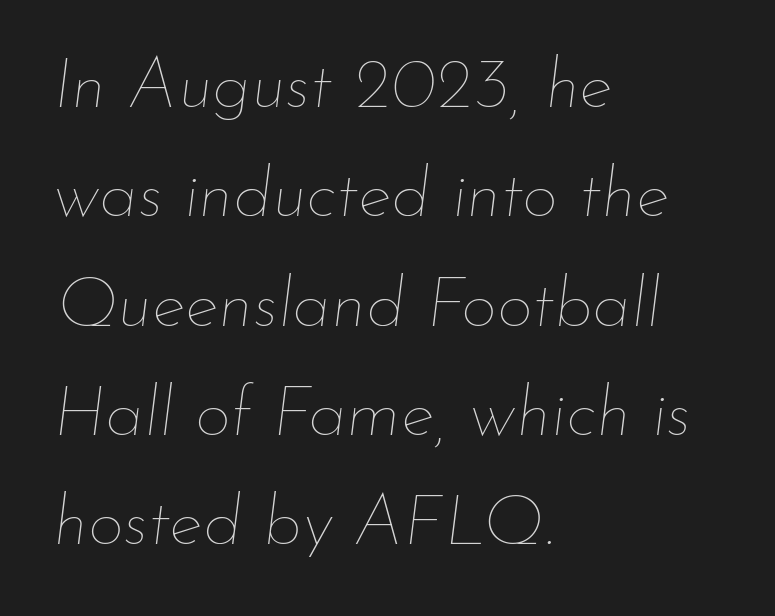
{"italic": "yes", "lean": "right", "slant_degrees": 7, "bold": "no", "weight": "thin", "width": "normal", "stroke_contrast": "low", "x_height": "small", "monospaced": "no", "underline": "no", "align": "left", "line_spacing": "normal", "line_spacing_ratio": 1.54, "letter_spacing": "normal", "letter_spacing_em": 0.0, "glyph_px": 71}
